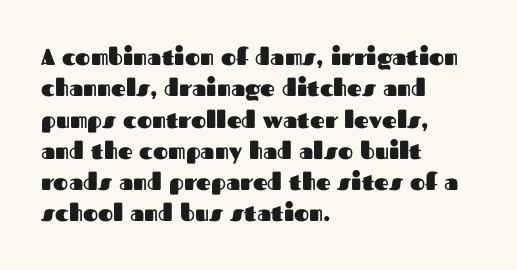
Q: Is the text bold? A: Yes.
Q: Is the text italic (slanted)? A: No, it is upright.
Q: Is the text underlined? A: No.
Q: How is the paragraph aligned? A: Left-aligned.
Q: Is the spacing between letters normal or unusually wide? A: Normal.
Q: Is the spacing between lines tight, normal or loose? A: Normal.
